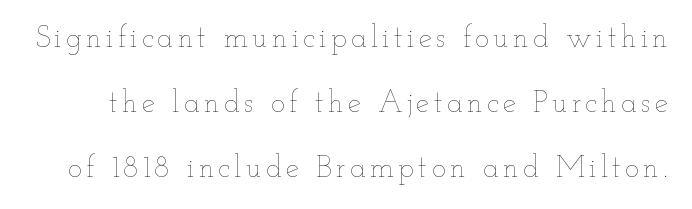
{"italic": "no", "bold": "no", "weight": "thin", "width": "wide", "stroke_contrast": "low", "x_height": "small", "monospaced": "no", "underline": "no", "line_spacing": "loose", "line_spacing_ratio": 2.16, "glyph_px": 30}
